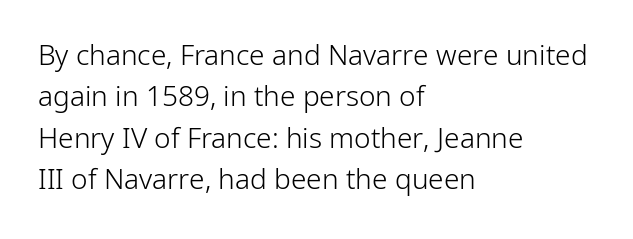
A light-to-regular cut is what we see here. To sum up the face: it is a sans, with no serifs. Looks like regular typesetting: each glyph gets only the width it needs. Unlike italic type, these characters show no tilt at all.
